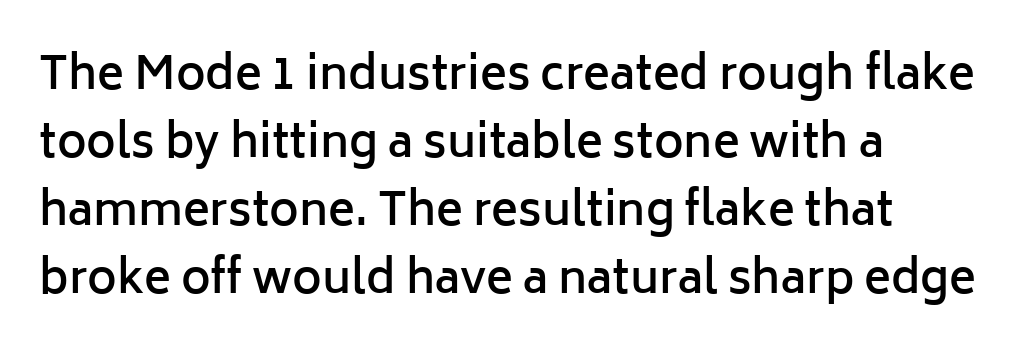
The ragged edge is on the right, which tells us the setting is flush left. Honestly, the row spacing looks completely unremarkable. No feet cap the strokes, marking this as sans-serif type. What stands out about the letter spacing? Nothing — it is the standard amount. The area under the type is left untouched.
